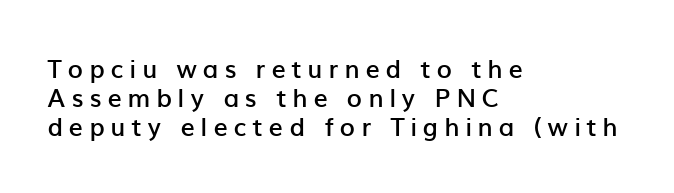
Q: Is the text bold? A: Semi-bold.
Q: Is the text italic (slanted)? A: No, it is upright.
Q: Is the text underlined? A: No.
Q: How is the paragraph aligned? A: Left-aligned.
Q: Is the spacing between letters normal or unusually wide? A: Unusually wide.
